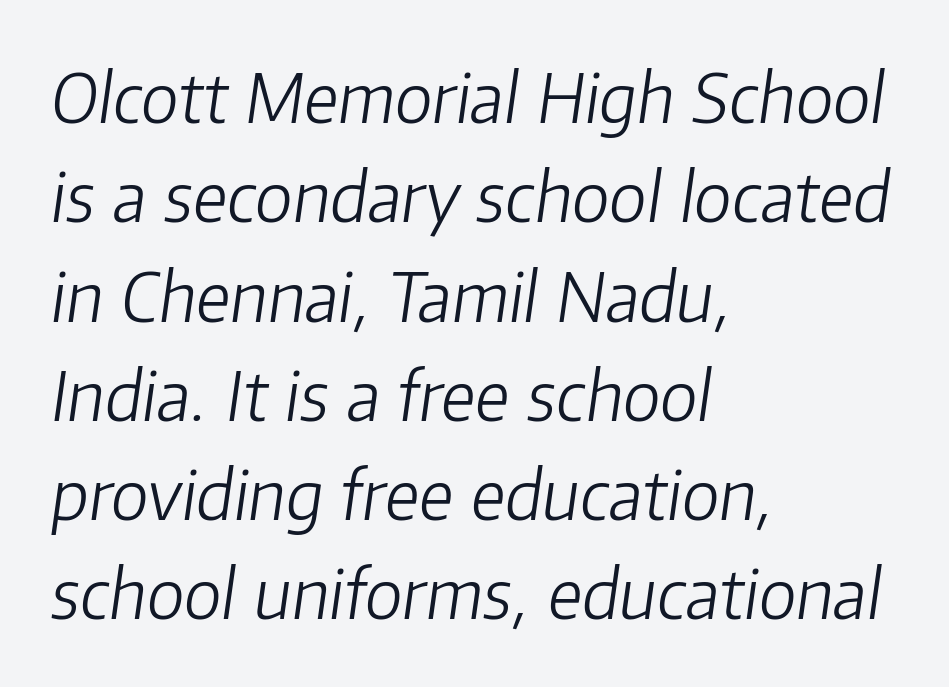
Q: Is the text bold? A: No.
Q: Is the text italic (slanted)? A: Yes, it leans right by about 8 degrees.
Q: Is the text underlined? A: No.
Q: How is the paragraph aligned? A: Left-aligned.
Q: Is the spacing between letters normal or unusually wide? A: Normal.
Q: Is the spacing between lines tight, normal or loose? A: Normal.
Q: Width (condensed, normal, or wide)? A: Normal.
Q: Stroke contrast? A: Low.
Q: x-height? A: Medium.
Q: Monospaced? A: No.
